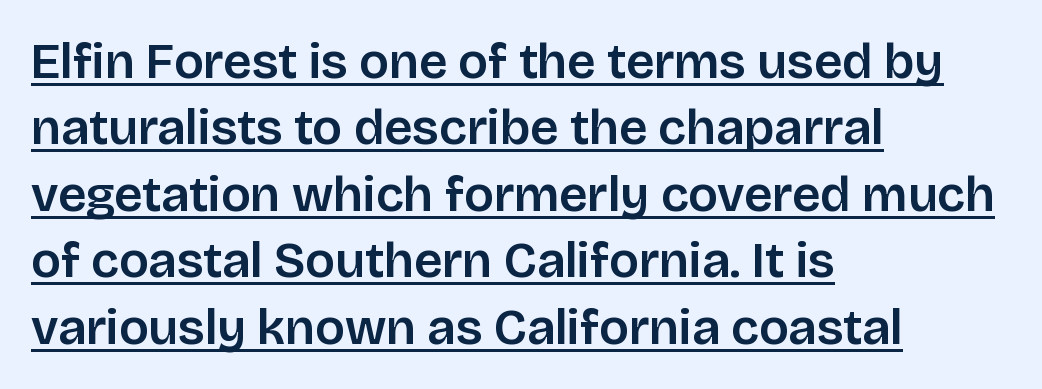
{"serif": "no", "italic": "no", "width": "normal", "stroke_contrast": "low", "x_height": "large", "monospaced": "no", "underline": "yes", "align": "left", "line_spacing": "normal", "line_spacing_ratio": 1.33, "letter_spacing": "normal", "letter_spacing_em": 0.0, "glyph_px": 50}
